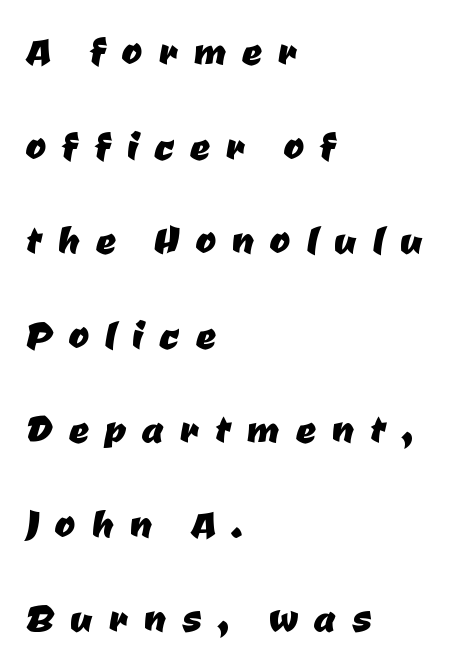
The image shows 49 px sans-serif type; set left-aligned, loose line spacing (1.93x), unusually wide letter spacing (+0.33 em), not underlined; low stroke contrast and a medium x-height.
